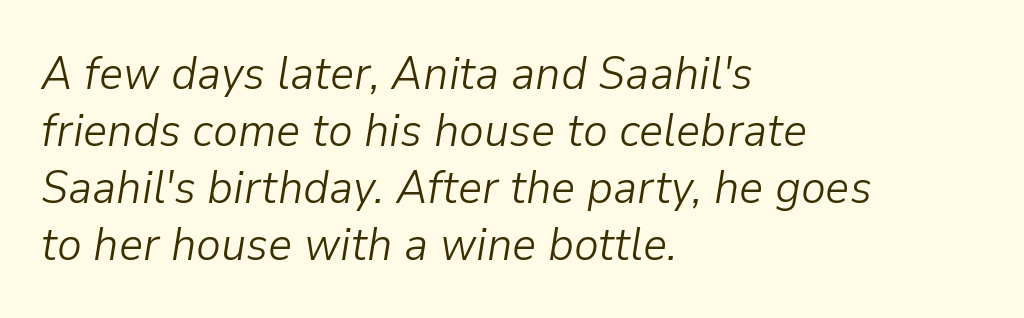
{"italic": "yes", "lean": "right", "slant_degrees": 9, "bold": "no", "weight": "light", "width": "normal", "stroke_contrast": "low", "x_height": "medium", "monospaced": "no", "underline": "no", "align": "left", "line_spacing_ratio": 1.21, "letter_spacing": "normal", "letter_spacing_em": 0.0, "glyph_px": 47}
